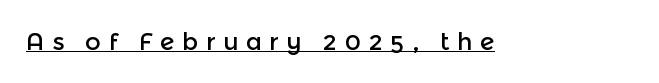
Q: Is the text italic (slanted)? A: No, it is upright.
Q: Is the text underlined? A: Yes.
Q: Is the spacing between letters normal or unusually wide? A: Unusually wide.
